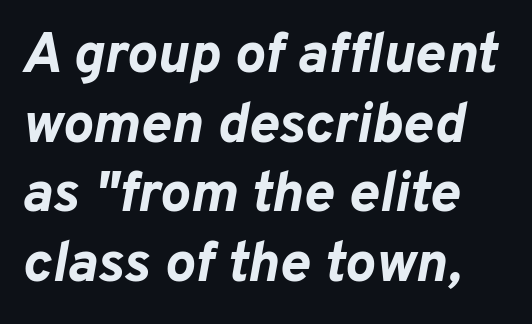
Q: Is the text bold? A: Yes.
Q: Is the text italic (slanted)? A: Yes, it leans right by about 10 degrees.
Q: Is the text underlined? A: No.
Q: How is the paragraph aligned? A: Left-aligned.
Q: Is the spacing between letters normal or unusually wide? A: Normal.
Q: Width (condensed, normal, or wide)? A: Normal.
Q: Stroke contrast? A: Low.
Q: x-height? A: Medium.
Q: Monospaced? A: No.
